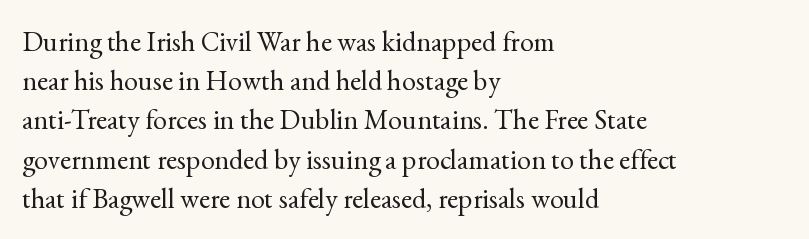
The image shows 28 px regular-weight serif type, upright; set left-aligned, normal line spacing (1.4x), normal letter spacing, not underlined; a small x-height.
